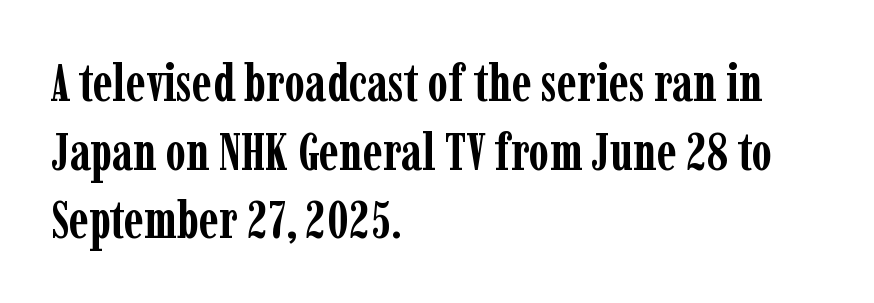
Q: Is the text bold? A: Yes.
Q: Is the text italic (slanted)? A: No, it is upright.
Q: Is the typeface a serif or a sans-serif typeface? A: Serif.
Q: Is the text underlined? A: No.
Q: How is the paragraph aligned? A: Left-aligned.
Q: Is the spacing between letters normal or unusually wide? A: Normal.
Q: Is the spacing between lines tight, normal or loose? A: Normal.
Q: Width (condensed, normal, or wide)? A: Condensed.
Q: Stroke contrast? A: Low.
Q: x-height? A: Medium.
Q: Monospaced? A: No.
